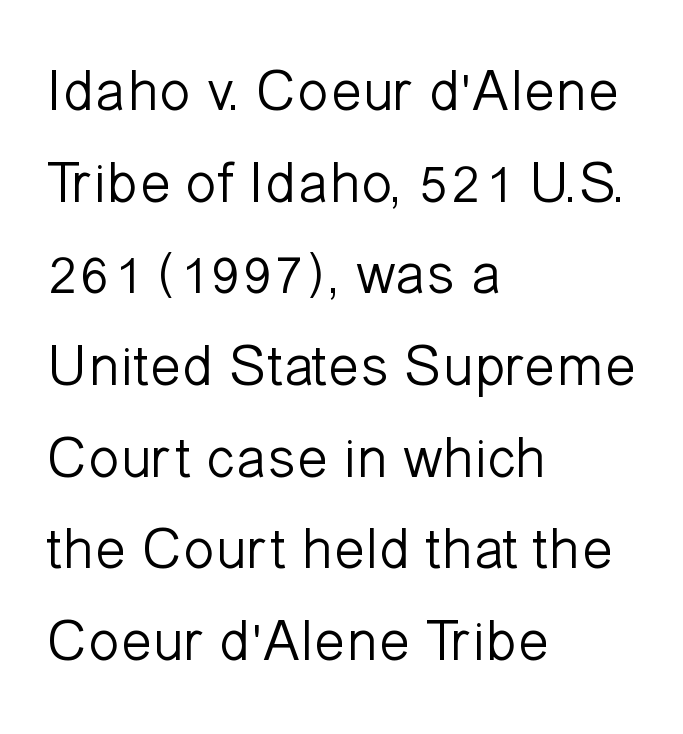
The image shows 58 px light sans-serif type, upright; set left-aligned, normal line spacing (1.58x), normal letter spacing, not underlined; low stroke contrast and a medium x-height.
